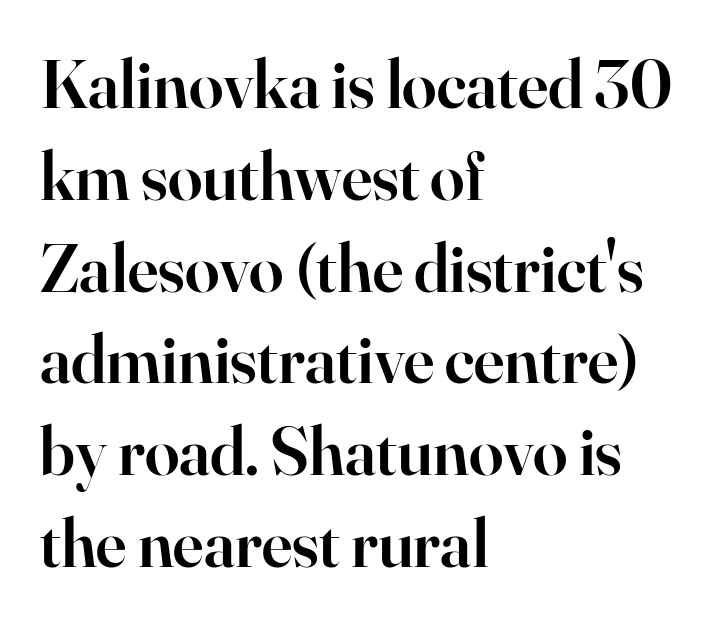
The image shows 69 px semibold serif type, upright; set left-aligned, normal line spacing (1.33x), normal letter spacing, not underlined; high stroke contrast and a small x-height.
